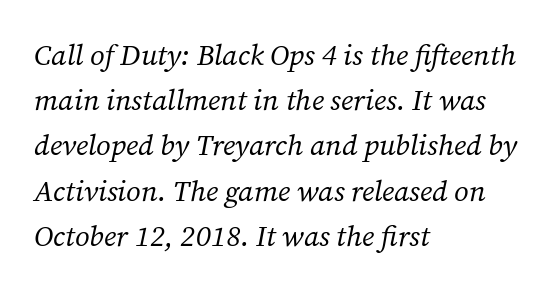
Q: Is the text bold? A: No.
Q: Is the text italic (slanted)? A: Yes, it leans right by about 12 degrees.
Q: Is the typeface a serif or a sans-serif typeface? A: Serif.
Q: Is the text underlined? A: No.
Q: How is the paragraph aligned? A: Left-aligned.
Q: Is the spacing between letters normal or unusually wide? A: Normal.
Q: Is the spacing between lines tight, normal or loose? A: Normal.
Q: Width (condensed, normal, or wide)? A: Normal.
Q: Stroke contrast? A: Medium.
Q: x-height? A: Medium.
Q: Monospaced? A: No.
